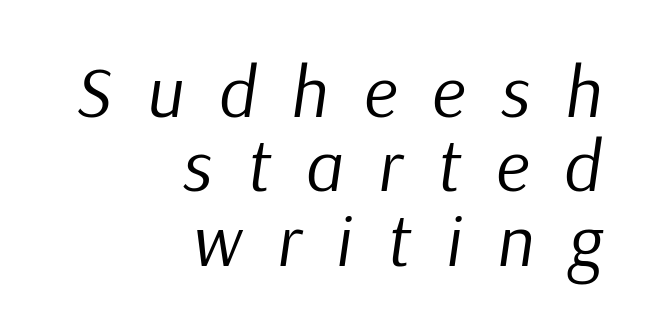
Quick note: underline off. Ink coverage per letter is moderate at most. Is there much room between lines? No — they nearly touch. The gaps between neighbouring characters are conspicuously large.
